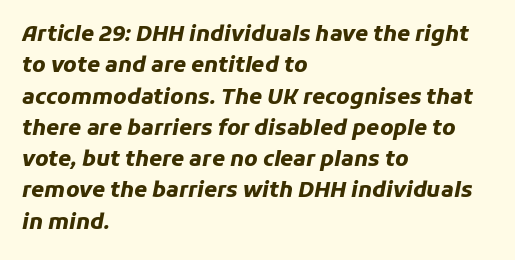
{"italic": "yes", "lean": "right", "slant_degrees": 11, "bold": "yes", "underline": "no", "align": "left", "line_spacing": "normal", "line_spacing_ratio": 1.49, "letter_spacing": "normal", "letter_spacing_em": 0.0, "glyph_px": 21}
